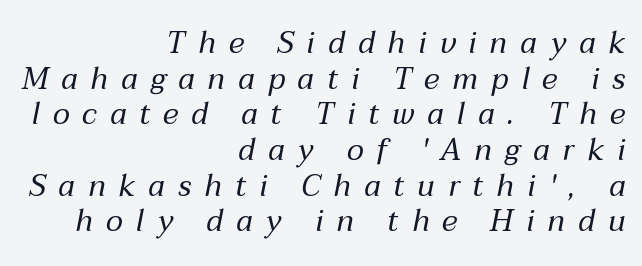
{"italic": "yes", "lean": "right", "slant_degrees": 12, "bold": "no", "weight": "regular", "width": "normal", "stroke_contrast": "medium", "x_height": "medium", "monospaced": "no", "underline": "no", "align": "right", "line_spacing_ratio": 1.19, "letter_spacing": "wide", "letter_spacing_em": 0.43, "glyph_px": 30}
